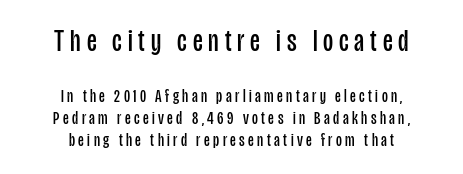
The lines are quadded center. The space beneath each line is pristine and unruled. Each letter's strokes conclude bluntly, with no projecting serifs. Each letter keeps its own natural width here, so spacing adapts to shape. Reading top to bottom, the characters get smaller at the block break.
